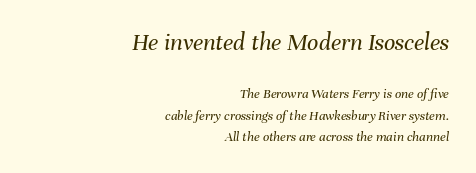
{"italic": "yes", "lean": "right", "slant_degrees": 8, "bold": "no", "underline": "no", "align": "right", "line_spacing": "normal", "line_spacing_ratio": 1.53, "letter_spacing": "normal", "letter_spacing_em": 0.0, "larger_block": "first", "size_ratio": 1.79, "glyph_px": 25}
